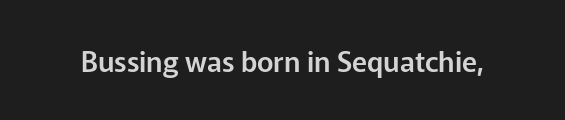
{"serif": "no", "italic": "no", "width": "normal", "stroke_contrast": "low", "x_height": "medium", "monospaced": "no", "underline": "no", "letter_spacing": "normal", "letter_spacing_em": 0.0, "glyph_px": 28}
